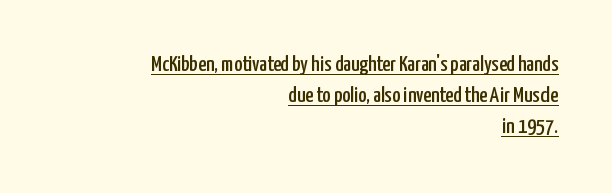
The image shows 22 px text type, upright; set right-aligned, normal line spacing (1.42x), normal letter spacing, underlined.
